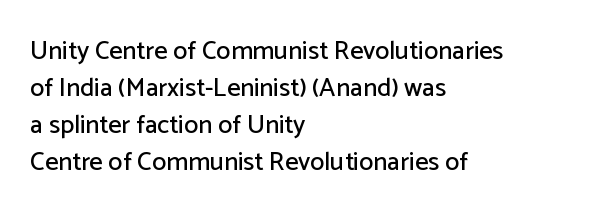
{"italic": "no", "underline": "no", "align": "left", "line_spacing": "normal", "line_spacing_ratio": 1.42, "letter_spacing": "normal", "letter_spacing_em": 0.0, "glyph_px": 26}
